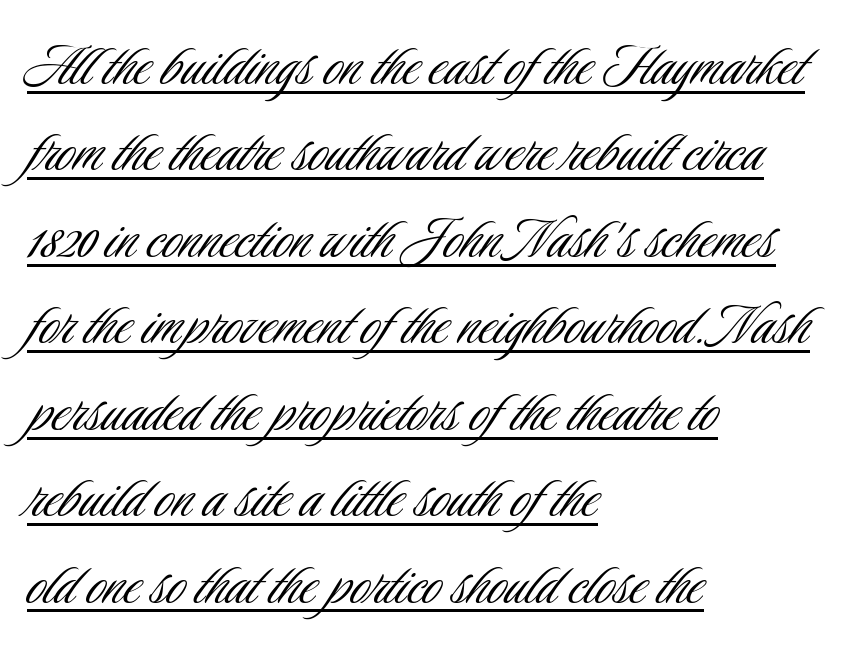
Q: Is the text bold? A: No.
Q: Is the text italic (slanted)? A: Yes.
Q: Is the typeface a serif or a sans-serif typeface? A: Sans-serif.
Q: Is the text underlined? A: Yes.
Q: How is the paragraph aligned? A: Left-aligned.
Q: Is the spacing between letters normal or unusually wide? A: Normal.
Q: Is the spacing between lines tight, normal or loose? A: Normal.
Q: Width (condensed, normal, or wide)? A: Condensed.
Q: Stroke contrast? A: Low.
Q: x-height? A: Small.
Q: Monospaced? A: No.
